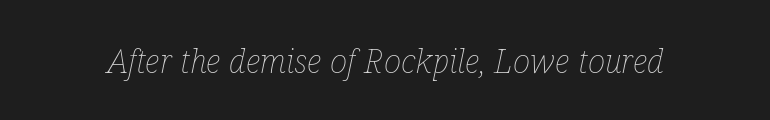
The image shows 33 px thin, condensed type, italic (leaning right); set normal letter spacing, not underlined; low stroke contrast and a medium x-height.
